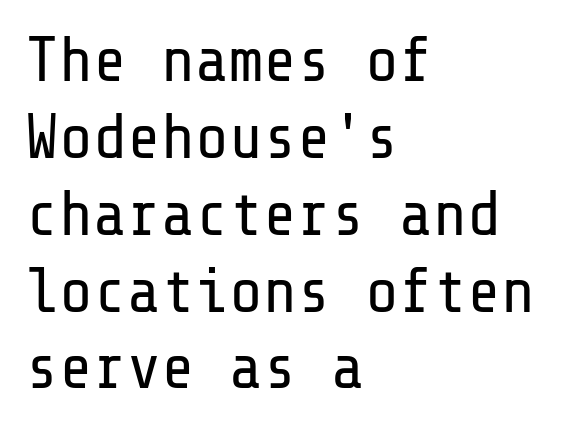
{"serif": "no", "italic": "no", "bold": "no", "weight": "regular", "width": "normal", "stroke_contrast": "low", "x_height": "medium", "underline": "no", "align": "left", "line_spacing_ratio": 1.22, "letter_spacing": "normal", "letter_spacing_em": 0.0, "glyph_px": 63}
